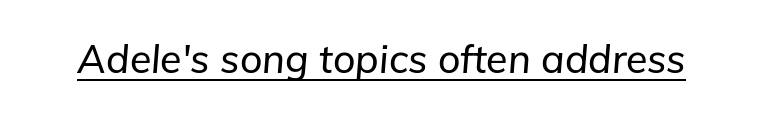
The image shows 39 px text type, italic (leaning right); set normal letter spacing, underlined; low stroke contrast and a medium x-height.
